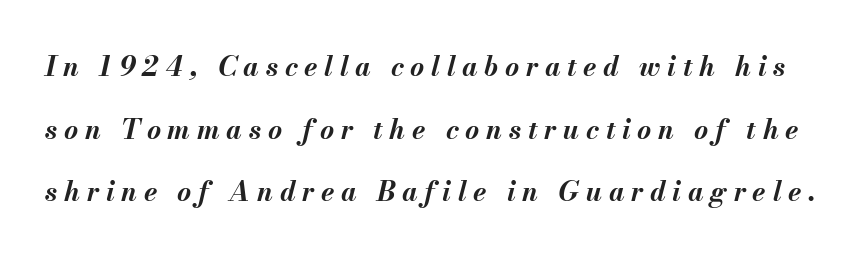
Q: Is the text bold? A: Yes.
Q: Is the text italic (slanted)? A: Yes, it leans right by about 13 degrees.
Q: Is the text underlined? A: No.
Q: Is the spacing between letters normal or unusually wide? A: Unusually wide.
Q: Is the spacing between lines tight, normal or loose? A: Loose.
